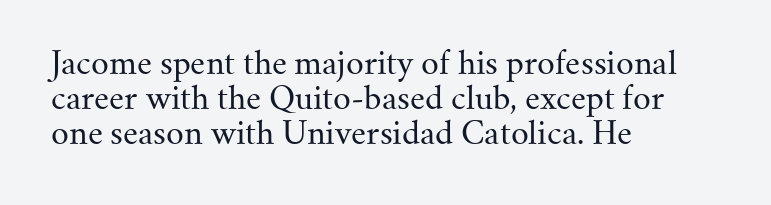
Layout note: lines flush left. A typesetter would mark this as roman, not italic. Any mark beneath the type? The region is blank. Looks like regular typesetting: each glyph gets only the width it needs. The letters sit at their default tracking, neither squeezed nor spread. The font family rendered here belongs to the serif group.
